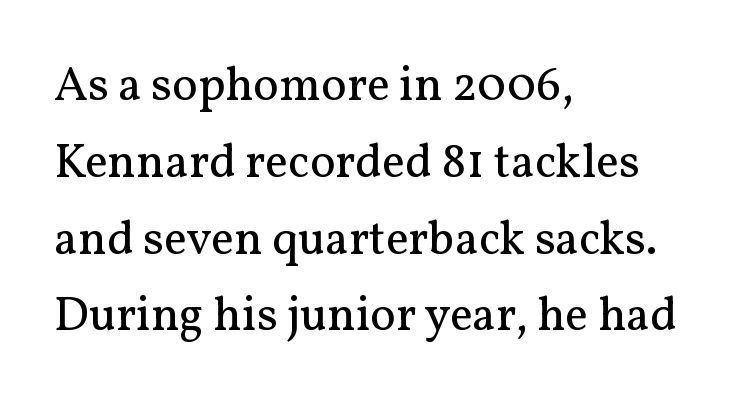
{"serif": "yes", "italic": "no", "bold": "no", "weight": "regular", "width": "normal", "stroke_contrast": "medium", "x_height": "medium", "monospaced": "no", "underline": "no", "align": "left", "line_spacing": "normal", "line_spacing_ratio": 1.6, "letter_spacing": "normal", "letter_spacing_em": 0.0, "glyph_px": 48}
